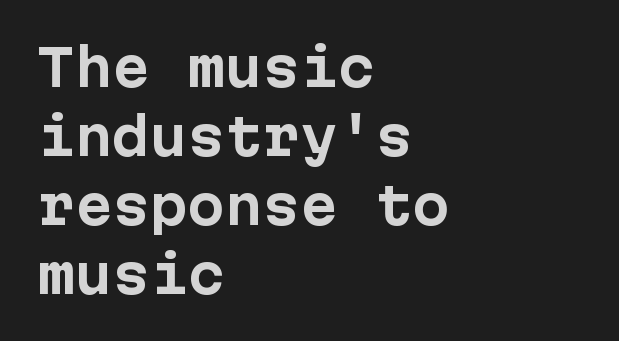
{"serif": "no", "italic": "no", "bold": "yes", "weight": "bold", "width": "normal", "stroke_contrast": "low", "x_height": "medium", "underline": "no", "align": "left", "line_spacing": "normal", "line_spacing_ratio": 1.38, "letter_spacing": "normal", "letter_spacing_em": 0.0, "glyph_px": 50}
